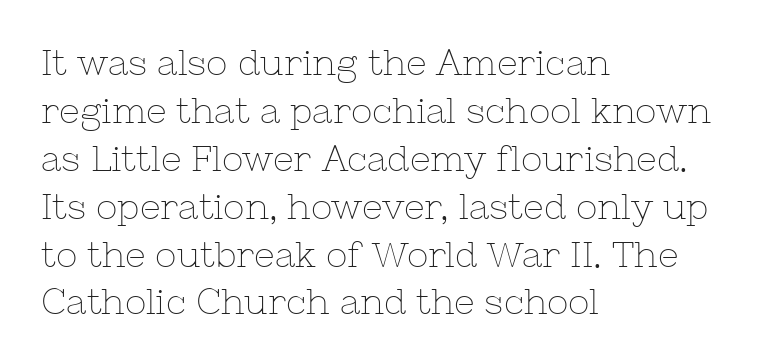
{"serif": "yes", "italic": "no", "bold": "no", "weight": "thin", "width": "normal", "stroke_contrast": "low", "x_height": "medium", "monospaced": "no", "underline": "no", "align": "left", "line_spacing": "normal", "line_spacing_ratio": 1.33, "letter_spacing": "normal", "letter_spacing_em": 0.0, "glyph_px": 36}
